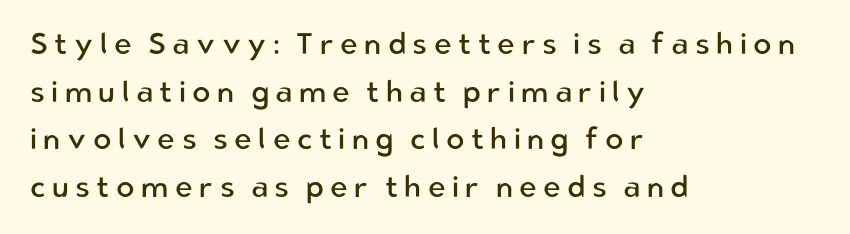
The image shows 30 px regular-weight sans-serif type, upright; set left-aligned, normal line spacing (1.59x), unusually wide letter spacing (+0.21 em), not underlined; low stroke contrast and a medium x-height.
